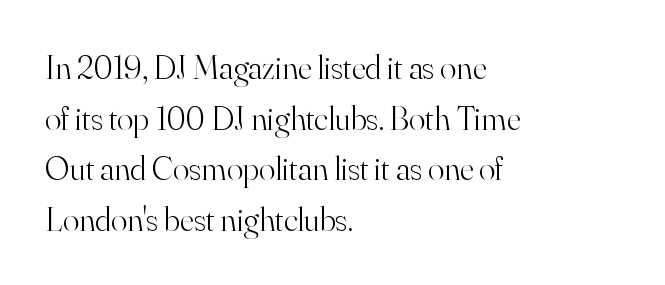
{"serif": "yes", "italic": "no", "bold": "no", "weight": "light", "width": "normal", "stroke_contrast": "high", "x_height": "small", "monospaced": "no", "underline": "no", "align": "left", "line_spacing": "normal", "line_spacing_ratio": 1.49, "letter_spacing": "normal", "letter_spacing_em": 0.0, "glyph_px": 34}
